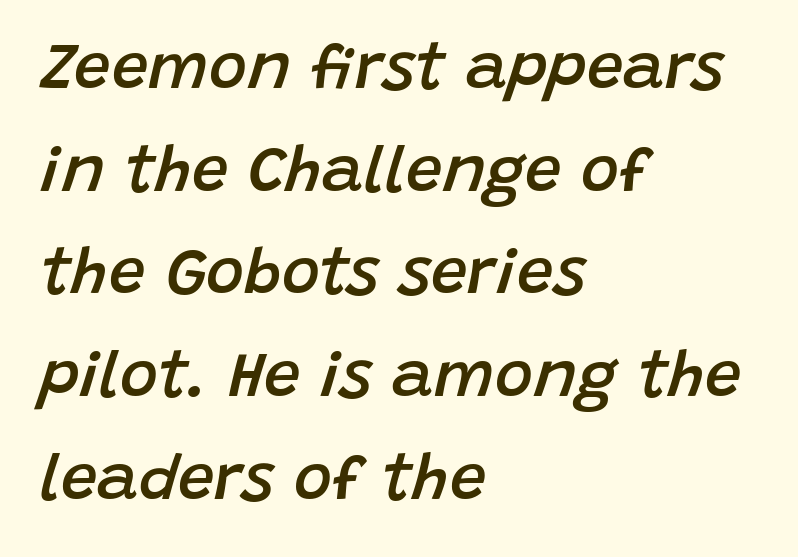
{"italic": "yes", "lean": "right", "slant_degrees": 15, "bold": "semi", "weight": "semibold", "width": "normal", "stroke_contrast": "low", "x_height": "large", "monospaced": "no", "underline": "no", "align": "left", "line_spacing": "normal", "line_spacing_ratio": 1.58, "letter_spacing": "normal", "letter_spacing_em": 0.0, "glyph_px": 65}
